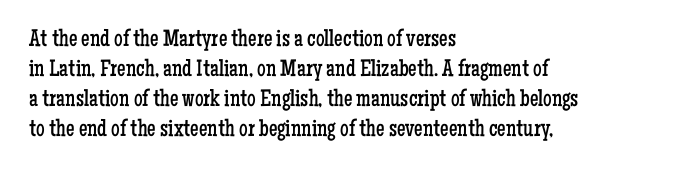
The image shows 24 px text type, upright; set left-aligned, normal line spacing (1.25x), normal letter spacing, not underlined.
